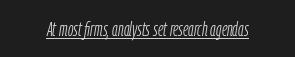
The whole block is typeset with a tilt. Notice how a bar underscores the lettering throughout. The passage shown is not bold in any degree. These lines keep a tight, regular rhythm from letter to letter.
